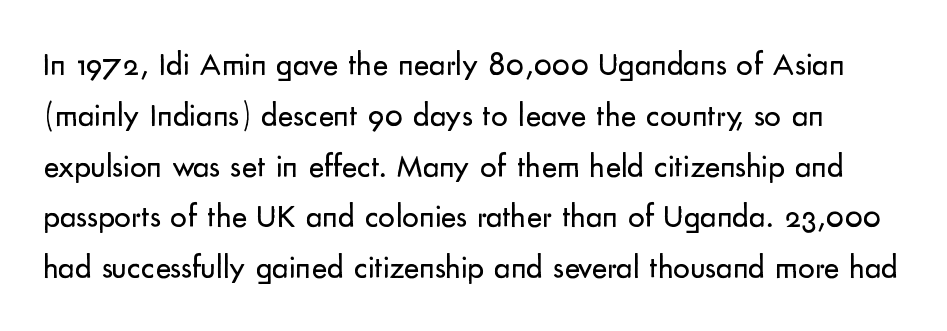
{"serif": "no", "italic": "no", "bold": "no", "weight": "regular", "width": "normal", "stroke_contrast": "low", "x_height": "small", "monospaced": "no", "underline": "no", "line_spacing": "normal", "line_spacing_ratio": 1.54, "letter_spacing": "normal", "letter_spacing_em": 0.0, "glyph_px": 33}
